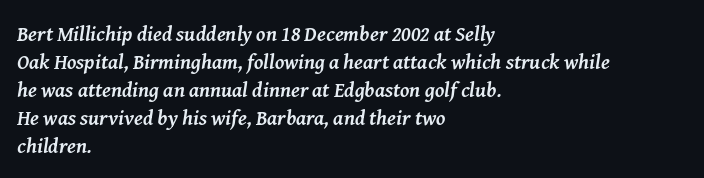
Q: Is the text bold? A: Yes.
Q: Is the text italic (slanted)? A: Yes, it leans right by about 8 degrees.
Q: Is the text underlined? A: No.
Q: How is the paragraph aligned? A: Left-aligned.
Q: Is the spacing between letters normal or unusually wide? A: Normal.
Q: Is the spacing between lines tight, normal or loose? A: Normal.
